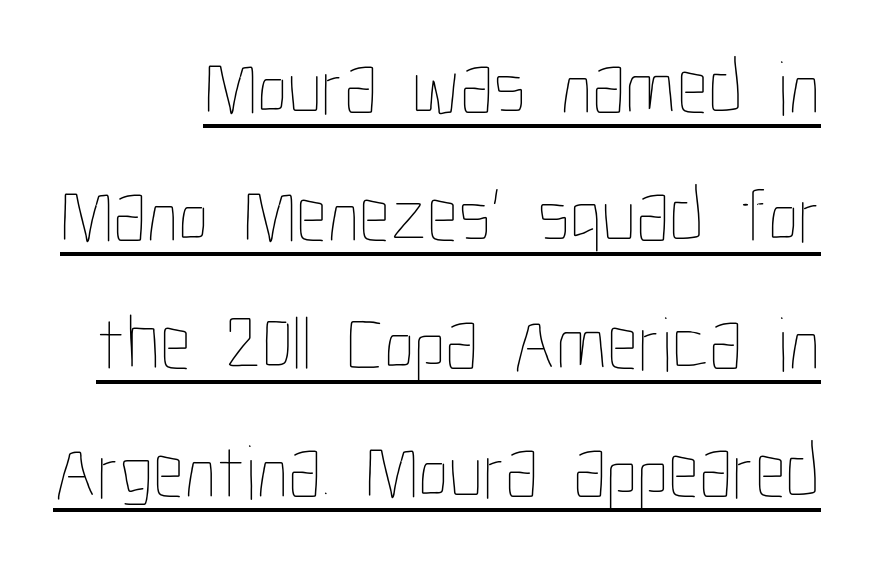
The image shows 78 px thin, condensed type, upright; set normal line spacing (1.64x), normal letter spacing, underlined; low stroke contrast and a medium x-height.
